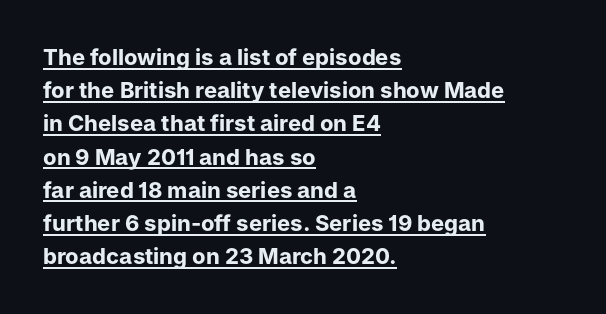
Q: Is the text bold? A: Yes.
Q: Is the text italic (slanted)? A: No, it is upright.
Q: Is the text underlined? A: Yes.
Q: How is the paragraph aligned? A: Left-aligned.
Q: Is the spacing between letters normal or unusually wide? A: Normal.
Q: Is the spacing between lines tight, normal or loose? A: Normal.
